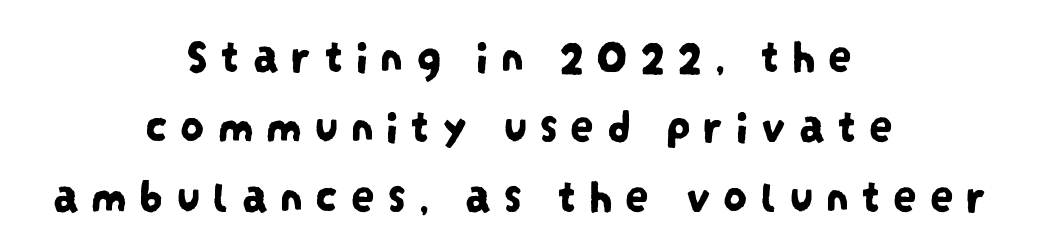
{"serif": "no", "width": "condensed", "stroke_contrast": "low", "x_height": "large", "monospaced": "no", "underline": "no", "align": "center", "line_spacing": "normal", "line_spacing_ratio": 1.46, "letter_spacing": "wide", "letter_spacing_em": 0.25, "glyph_px": 48}
